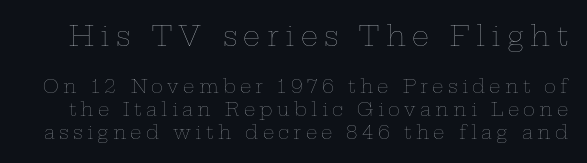
{"italic": "no", "bold": "no", "underline": "no", "line_spacing": "normal", "line_spacing_ratio": 1.27, "letter_spacing": "wide", "letter_spacing_em": 0.24, "larger_block": "first", "size_ratio": 1.5, "glyph_px": 27}
